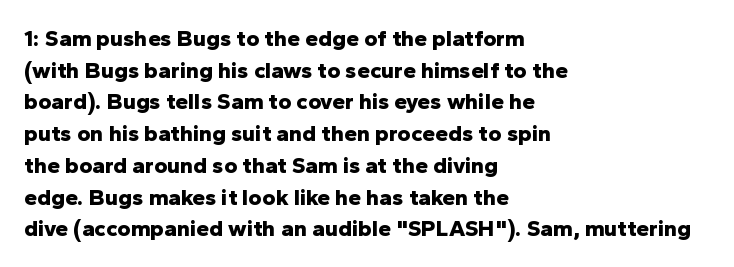
The image shows 23 px bold type, upright; set left-aligned, normal line spacing (1.38x), normal letter spacing, not underlined.
